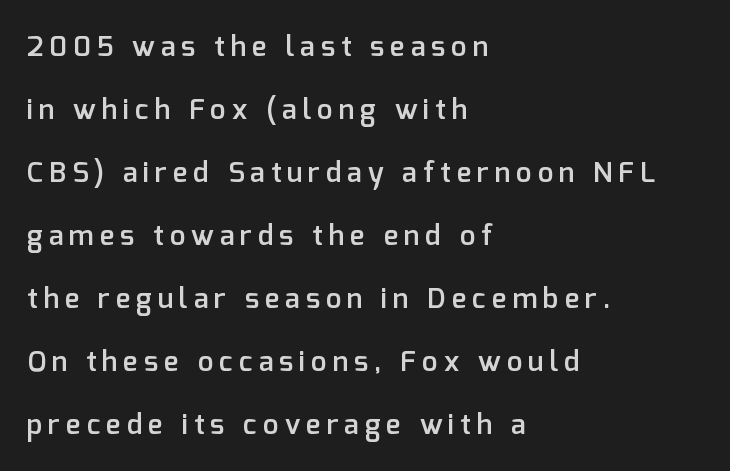
{"serif": "no", "italic": "no", "bold": "semi", "weight": "semibold", "width": "normal", "stroke_contrast": "low", "x_height": "medium", "monospaced": "no", "underline": "no", "align": "left", "line_spacing": "loose", "line_spacing_ratio": 2.25, "letter_spacing": "wide", "letter_spacing_em": 0.21, "glyph_px": 28}
